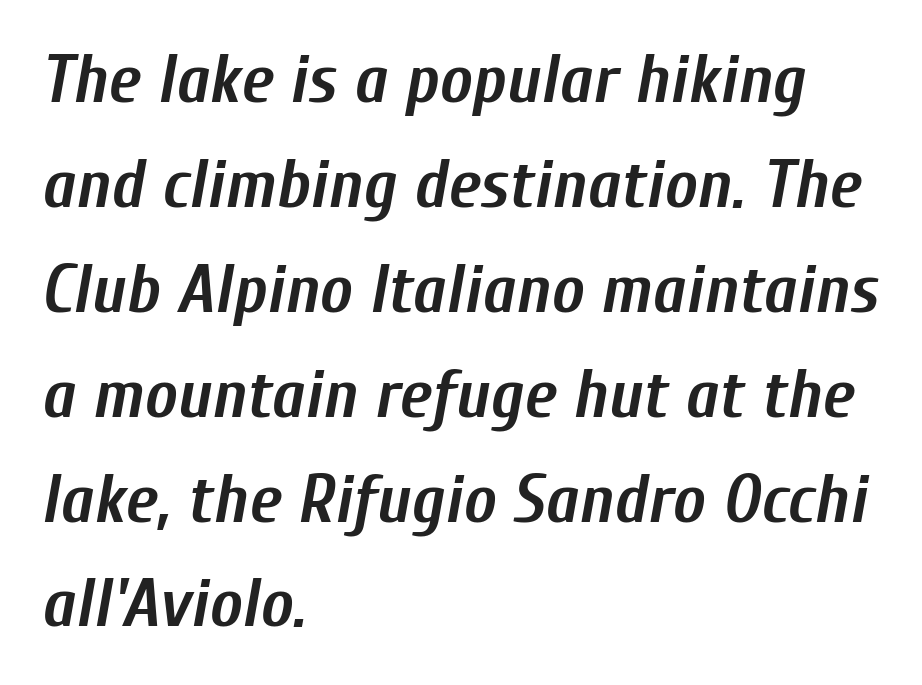
The letters advance in unequal steps, a hallmark of proportional type. Would a proofreader flag this as italicized? Yes. Honestly, there is no underline to notice here at all. The rendering uses a moderate line-height, typical for paragraphs. No extra tracking has been applied to these lines.
